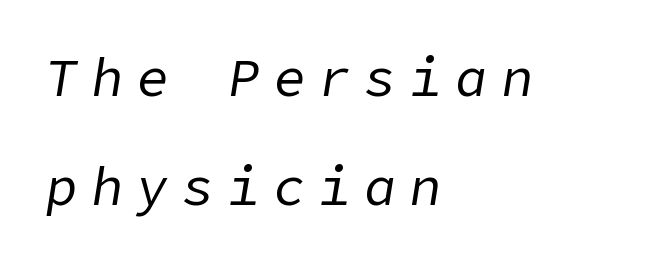
The image shows 53 px regular-weight type, italic (leaning right); set left-aligned, loose line spacing (2.06x), unusually wide letter spacing (+0.26 em), not underlined; low stroke contrast and a medium x-height.
